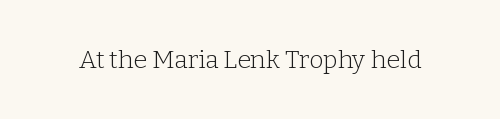
Q: Is the text bold? A: No.
Q: Is the text italic (slanted)? A: No, it is upright.
Q: Is the text underlined? A: No.
Q: Is the spacing between letters normal or unusually wide? A: Normal.
